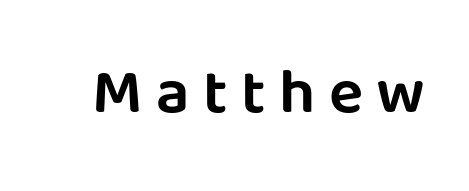
{"serif": "no", "italic": "no", "width": "normal", "stroke_contrast": "low", "x_height": "large", "monospaced": "no", "underline": "no", "letter_spacing": "wide", "letter_spacing_em": 0.21, "glyph_px": 64}
